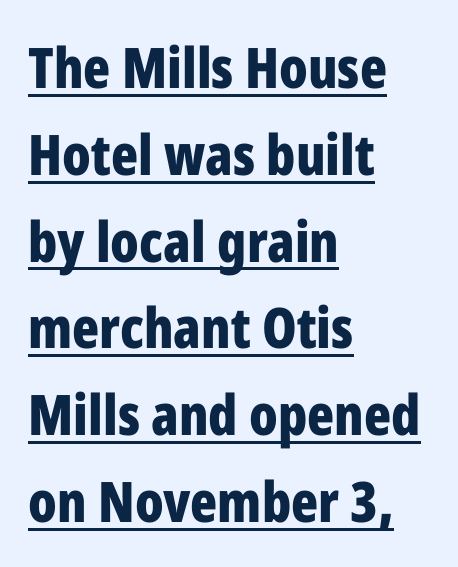
{"serif": "no", "italic": "no", "bold": "yes", "weight": "bold", "width": "condensed", "stroke_contrast": "low", "x_height": "medium", "monospaced": "no", "underline": "yes", "align": "left", "line_spacing": "normal", "line_spacing_ratio": 1.55, "letter_spacing": "normal", "letter_spacing_em": 0.0, "glyph_px": 56}
